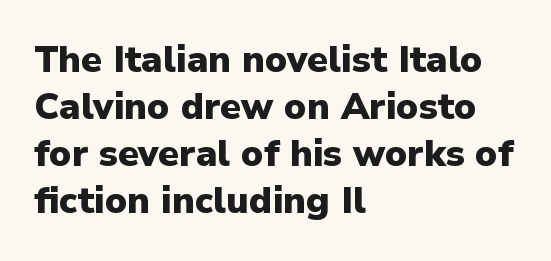
{"serif": "no", "italic": "no", "bold": "yes", "weight": "heavy", "width": "normal", "stroke_contrast": "low", "x_height": "medium", "monospaced": "no", "underline": "no", "align": "left", "line_spacing": "normal", "line_spacing_ratio": 1.27, "letter_spacing": "normal", "letter_spacing_em": 0.0, "glyph_px": 37}
